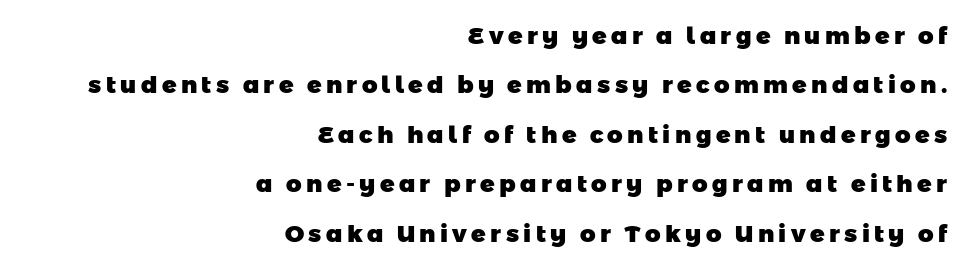
The image shows 24 px bold type; set right-aligned, loose line spacing (2.06x), not underlined.
